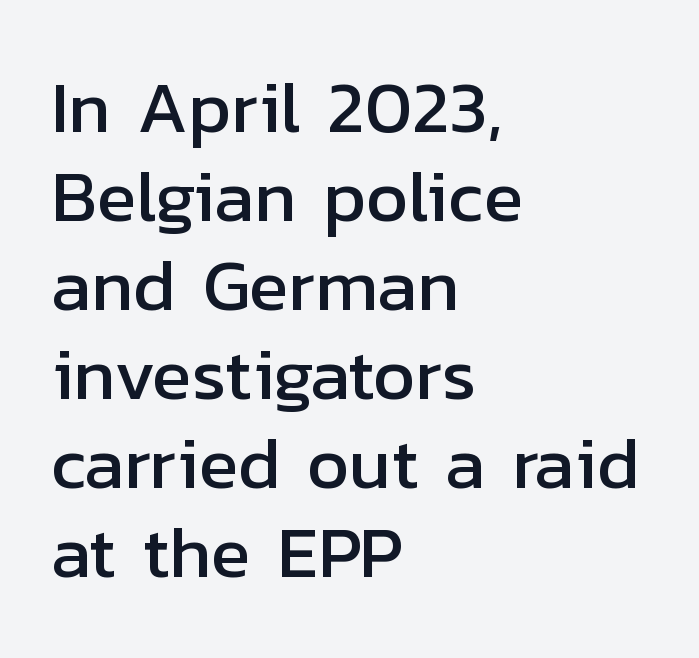
{"serif": "no", "italic": "no", "width": "normal", "stroke_contrast": "low", "x_height": "medium", "monospaced": "no", "underline": "no", "align": "left", "line_spacing_ratio": 1.22, "letter_spacing": "normal", "letter_spacing_em": 0.0, "glyph_px": 73}
